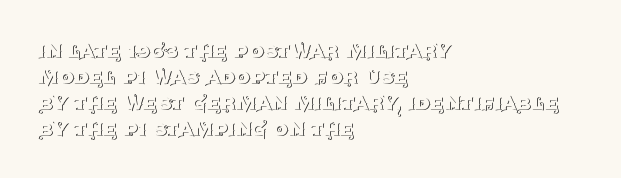
{"italic": "no", "bold": "no", "underline": "no", "align": "left", "line_spacing": "tight", "line_spacing_ratio": 1.08, "letter_spacing": "normal", "letter_spacing_em": 0.0, "glyph_px": 24}
